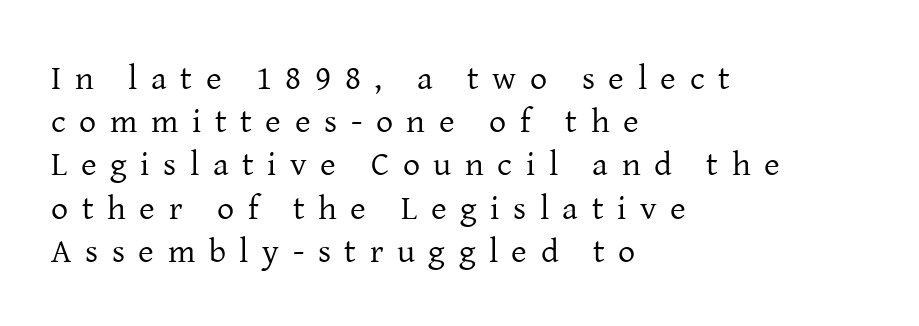
Unmarked baselines from the first word to the last. Character widths vary here, with narrow letters taking less room than wide ones. The letters are spread apart with noticeably loose tracking. Horizontal alignment here is leftward, the default for most running prose. The font sits on the lighter half of the weight spectrum, regular included. The rendering shows small feet on the letterforms — a serif design.
